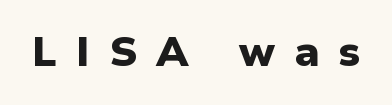
Q: Is the text bold? A: Yes.
Q: Is the text italic (slanted)? A: No, it is upright.
Q: Is the typeface a serif or a sans-serif typeface? A: Sans-serif.
Q: Is the text underlined? A: No.
Q: Is the spacing between letters normal or unusually wide? A: Unusually wide.
Q: Width (condensed, normal, or wide)? A: Normal.
Q: Stroke contrast? A: Low.
Q: x-height? A: Medium.
Q: Monospaced? A: No.
